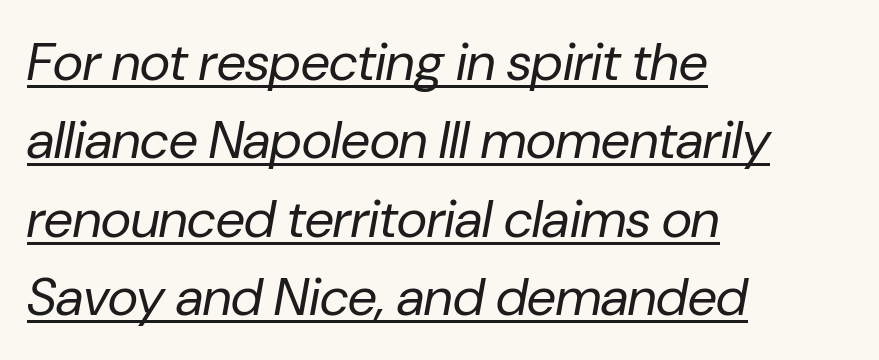
Q: Is the text bold? A: No.
Q: Is the text italic (slanted)? A: Yes, it leans right by about 10 degrees.
Q: Is the text underlined? A: Yes.
Q: How is the paragraph aligned? A: Left-aligned.
Q: Is the spacing between letters normal or unusually wide? A: Normal.
Q: Is the spacing between lines tight, normal or loose? A: Normal.
Q: Width (condensed, normal, or wide)? A: Normal.
Q: Stroke contrast? A: Low.
Q: x-height? A: Medium.
Q: Monospaced? A: No.
